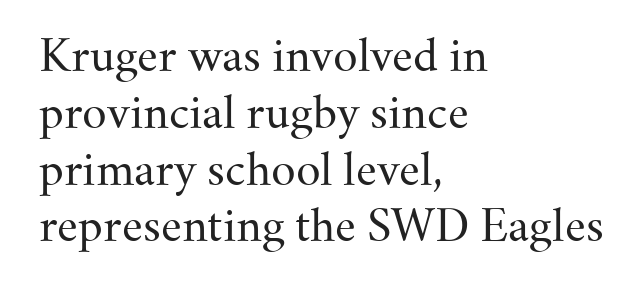
{"serif": "yes", "italic": "no", "bold": "no", "weight": "regular", "width": "normal", "stroke_contrast": "medium", "x_height": "small", "monospaced": "no", "underline": "no", "align": "left", "line_spacing": "normal", "line_spacing_ratio": 1.32, "letter_spacing": "normal", "letter_spacing_em": 0.0, "glyph_px": 43}
